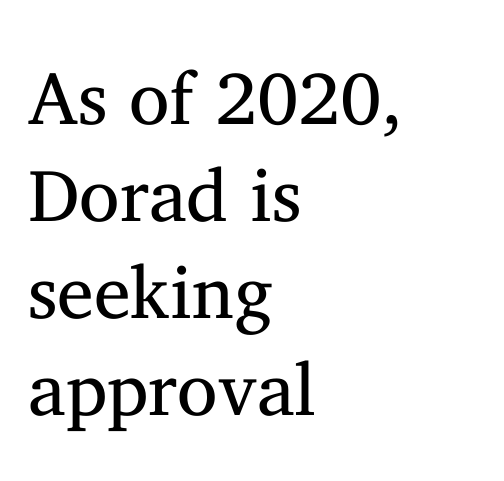
{"serif": "yes", "italic": "no", "bold": "no", "weight": "regular", "width": "normal", "stroke_contrast": "medium", "x_height": "medium", "monospaced": "no", "underline": "no", "align": "left", "line_spacing": "normal", "line_spacing_ratio": 1.31, "letter_spacing": "normal", "letter_spacing_em": 0.0, "glyph_px": 74}
